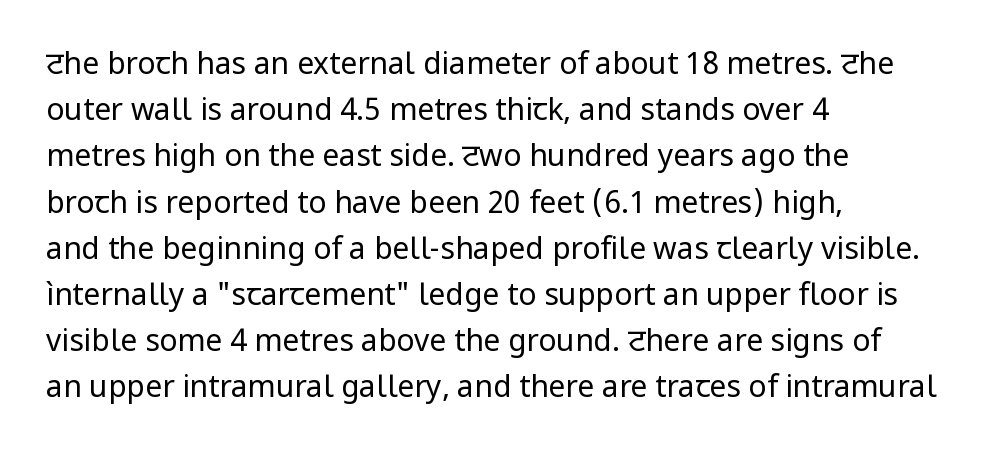
{"serif": "no", "italic": "no", "bold": "no", "weight": "regular", "width": "normal", "stroke_contrast": "low", "x_height": "medium", "monospaced": "no", "underline": "no", "align": "left", "line_spacing": "normal", "line_spacing_ratio": 1.54, "letter_spacing": "normal", "letter_spacing_em": 0.0, "glyph_px": 30}
